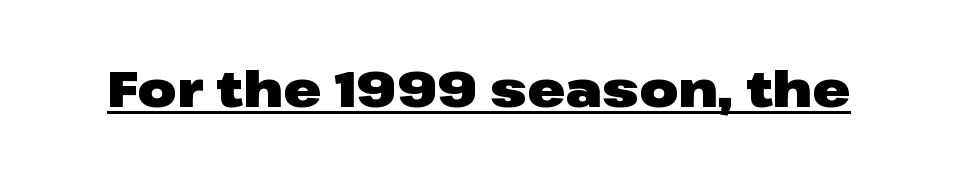
{"serif": "no", "italic": "no", "bold": "yes", "weight": "heavy", "width": "wide", "stroke_contrast": "low", "x_height": "medium", "monospaced": "no", "underline": "yes", "letter_spacing": "normal", "letter_spacing_em": 0.0, "glyph_px": 51}
